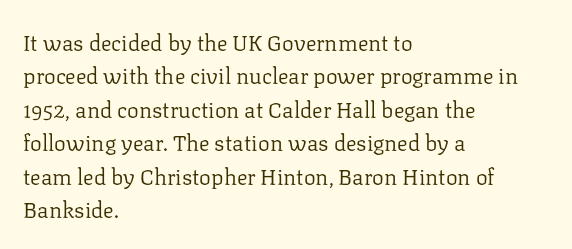
Q: Is the text bold? A: No.
Q: Is the text italic (slanted)? A: No, it is upright.
Q: Is the text underlined? A: No.
Q: How is the paragraph aligned? A: Left-aligned.
Q: Is the spacing between letters normal or unusually wide? A: Normal.
Q: Is the spacing between lines tight, normal or loose? A: Normal.
